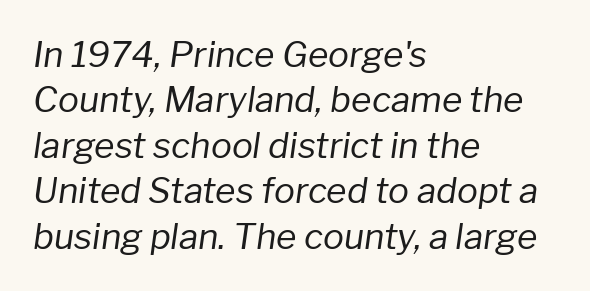
{"italic": "yes", "lean": "right", "slant_degrees": 8, "bold": "no", "weight": "regular", "width": "normal", "stroke_contrast": "low", "x_height": "medium", "monospaced": "no", "underline": "no", "align": "left", "line_spacing": "normal", "line_spacing_ratio": 1.3, "letter_spacing": "normal", "letter_spacing_em": 0.0, "glyph_px": 35}
